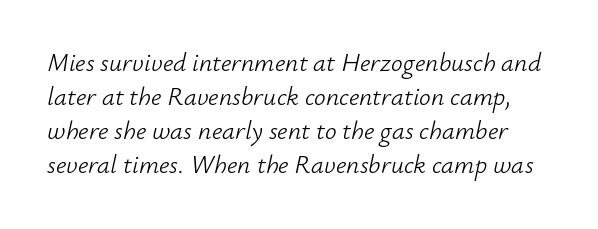
Q: Is the text bold? A: No.
Q: Is the text italic (slanted)? A: Yes, it leans right by about 12 degrees.
Q: Is the text underlined? A: No.
Q: Is the spacing between letters normal or unusually wide? A: Normal.
Q: Is the spacing between lines tight, normal or loose? A: Normal.
